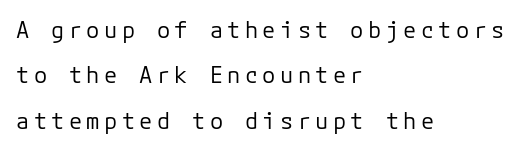
The image shows 22 px text type, upright; set left-aligned, loose line spacing (2.06x), unusually wide letter spacing (+0.2 em), not underlined.
